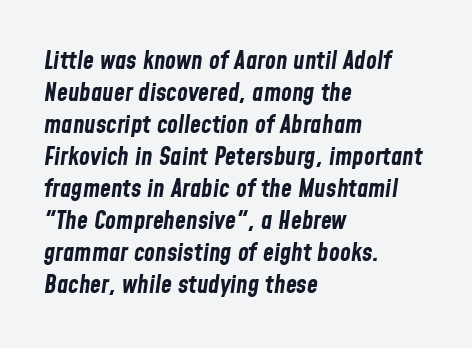
{"italic": "yes", "lean": "right", "slant_degrees": 8, "bold": "yes", "underline": "no", "align": "left", "line_spacing": "normal", "line_spacing_ratio": 1.28, "letter_spacing": "normal", "letter_spacing_em": 0.0, "glyph_px": 25}
